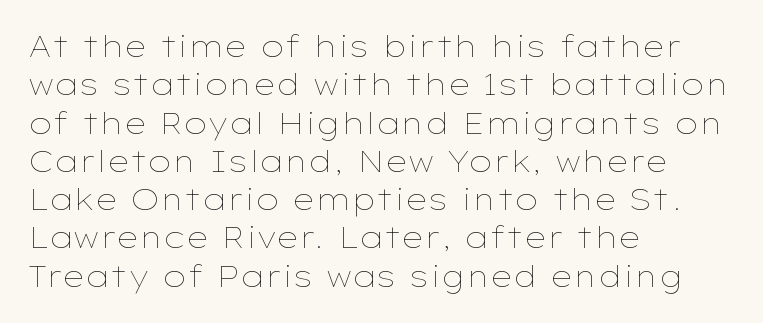
The image shows 29 px thin, wide type, upright; set left-aligned, normal line spacing (1.32x), normal letter spacing, not underlined; low stroke contrast and a medium x-height.
